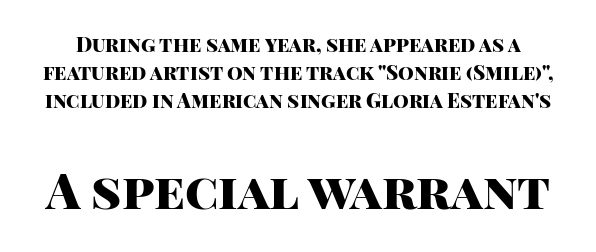
Q: Is the text bold? A: Yes.
Q: Is the text italic (slanted)? A: No, it is upright.
Q: Is the typeface a serif or a sans-serif typeface? A: Sans-serif.
Q: Is the text underlined? A: No.
Q: Is the spacing between letters normal or unusually wide? A: Normal.
Q: Is the spacing between lines tight, normal or loose? A: Normal.
Q: Which block of text is set in a larger size, the first (top) or the second (bottom)? A: The second (bottom) one.
Q: Width (condensed, normal, or wide)? A: Normal.
Q: Stroke contrast? A: High.
Q: x-height? A: Large.
Q: Monospaced? A: No.
